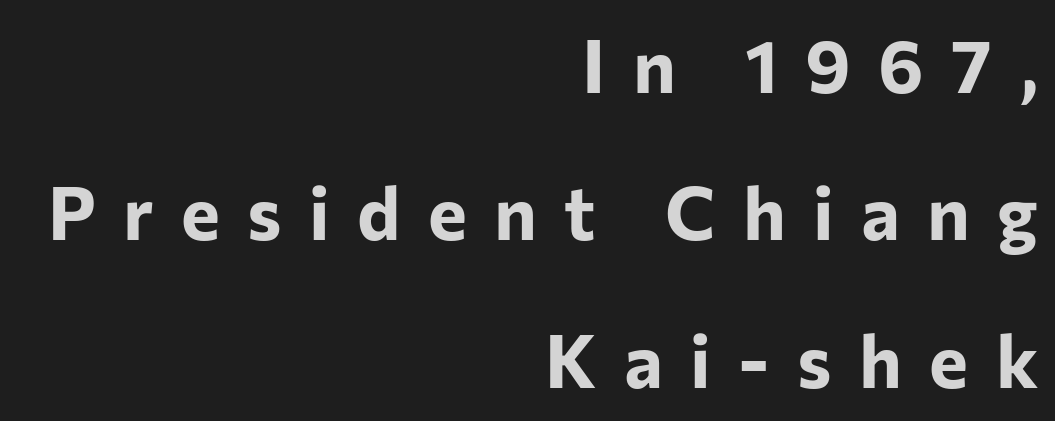
The lines are spread far apart with generous leading. The rendering inserts visible extra space after every character. This is roman type, the default non-slanted kind. Students, this is bold: see how much ink each stroke carries. Descenders are the only things crossing below the line.
